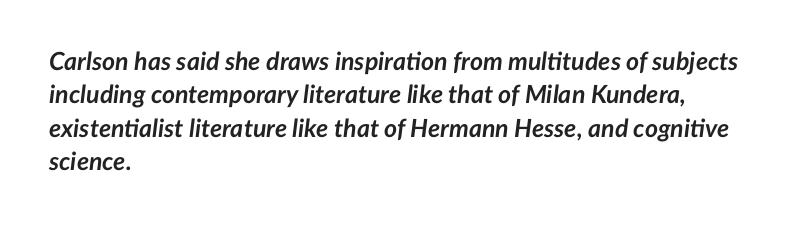
The image shows 25 px bold type, italic (leaning right); set left-aligned, normal line spacing (1.34x), normal letter spacing, not underlined.
